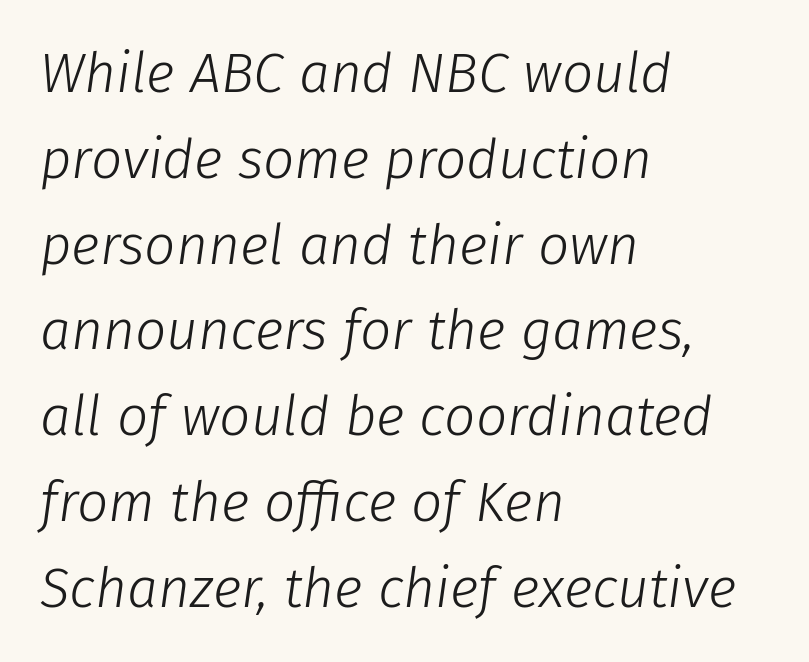
Q: Is the text bold? A: No.
Q: Is the text italic (slanted)? A: Yes, it leans right by about 8 degrees.
Q: Is the text underlined? A: No.
Q: How is the paragraph aligned? A: Left-aligned.
Q: Is the spacing between letters normal or unusually wide? A: Normal.
Q: Is the spacing between lines tight, normal or loose? A: Normal.
Q: Width (condensed, normal, or wide)? A: Normal.
Q: Stroke contrast? A: Low.
Q: x-height? A: Medium.
Q: Monospaced? A: No.
